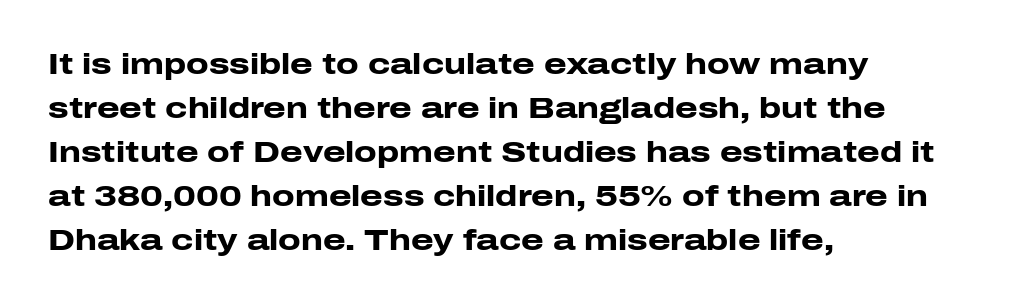
Q: Is the text bold? A: Yes.
Q: Is the text italic (slanted)? A: No, it is upright.
Q: Is the typeface a serif or a sans-serif typeface? A: Sans-serif.
Q: Is the text underlined? A: No.
Q: How is the paragraph aligned? A: Left-aligned.
Q: Is the spacing between letters normal or unusually wide? A: Normal.
Q: Is the spacing between lines tight, normal or loose? A: Normal.
Q: Width (condensed, normal, or wide)? A: Wide.
Q: Stroke contrast? A: Low.
Q: x-height? A: Medium.
Q: Monospaced? A: No.
